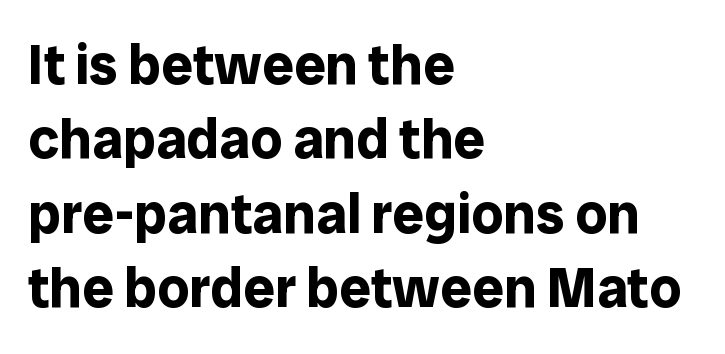
The image shows 56 px bold sans-serif type, upright; set left-aligned, normal line spacing (1.33x), normal letter spacing, not underlined; low stroke contrast and a medium x-height.
